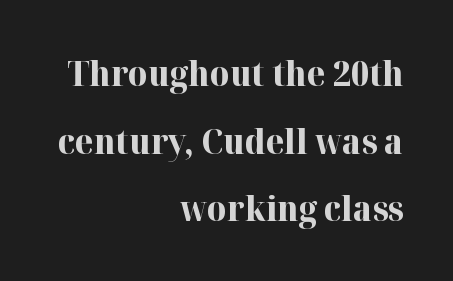
Rendered with straight, roman letterforms. How are the letters spaced? Ordinarily, with no added tracking. The letters advance in unequal steps, a hallmark of proportional type. Is the type bold? Yes — the strokes are clearly thick and heavy. In terms of leading, this rendering errs on the spacious side.
